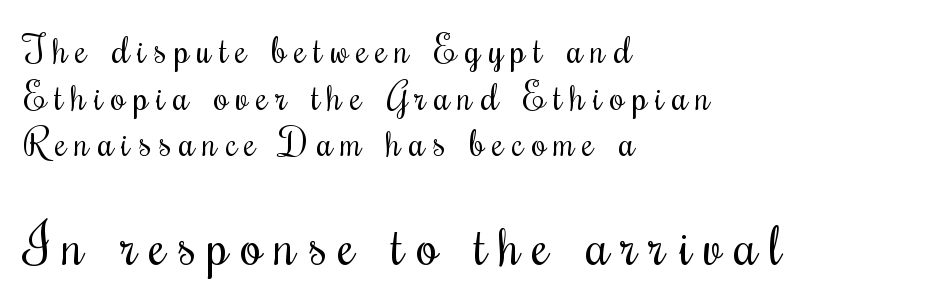
A typesetter would call this proportional, since set widths differ per character. Regarding leading, the lines here are spaced in the standard way. Loose tracking; the words dissolve into strings of separated letters. Descender tails drop into unmarked territory. The typeface has the unassuming heft of standard copy or less. The lines in this sample share a left origin and differ only in where they stop.
